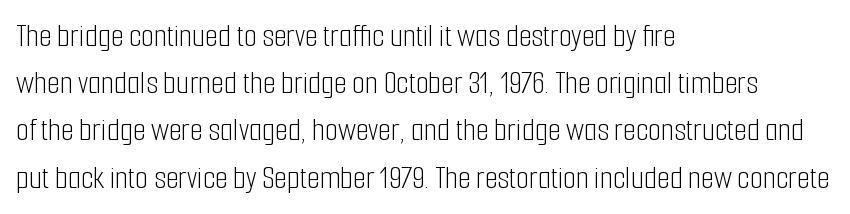
{"serif": "no", "italic": "no", "bold": "no", "weight": "light", "width": "condensed", "stroke_contrast": "low", "x_height": "medium", "monospaced": "no", "underline": "no", "align": "left", "line_spacing": "normal", "line_spacing_ratio": 1.43, "letter_spacing": "normal", "letter_spacing_em": 0.0, "glyph_px": 33}
